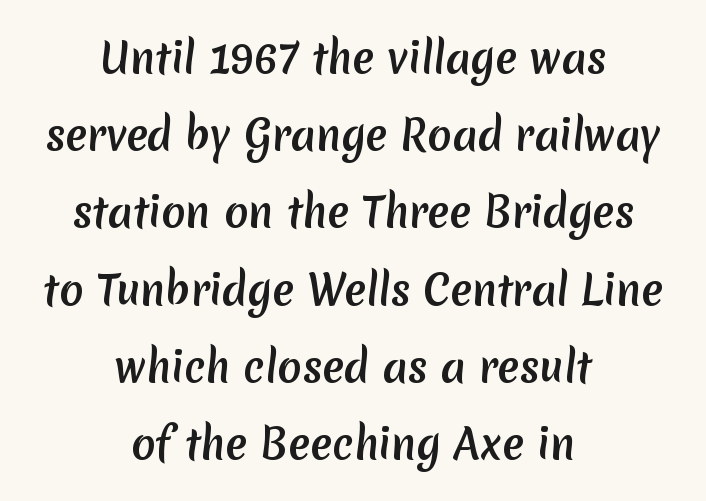
Q: Is the text bold? A: Yes.
Q: Is the typeface a serif or a sans-serif typeface? A: Sans-serif.
Q: Is the text underlined? A: No.
Q: How is the paragraph aligned? A: Centered.
Q: Is the spacing between letters normal or unusually wide? A: Normal.
Q: Is the spacing between lines tight, normal or loose? A: Loose.
Q: Width (condensed, normal, or wide)? A: Normal.
Q: Stroke contrast? A: Low.
Q: x-height? A: Medium.
Q: Monospaced? A: No.
